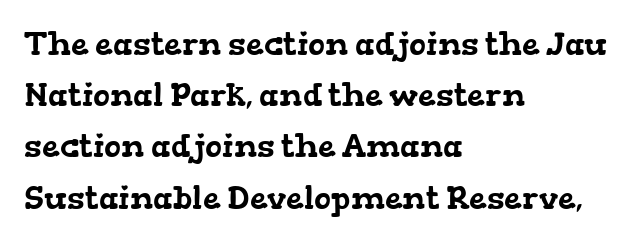
Q: Is the typeface a serif or a sans-serif typeface? A: Serif.
Q: Is the text underlined? A: No.
Q: How is the paragraph aligned? A: Left-aligned.
Q: Is the spacing between letters normal or unusually wide? A: Normal.
Q: Is the spacing between lines tight, normal or loose? A: Normal.
Q: Width (condensed, normal, or wide)? A: Wide.
Q: Stroke contrast? A: Low.
Q: x-height? A: Medium.
Q: Monospaced? A: No.
